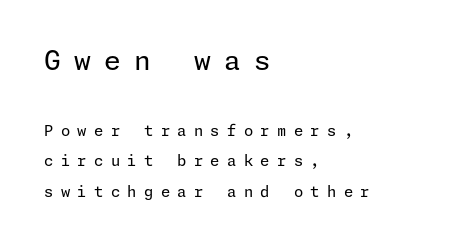
Q: Is the text bold? A: No.
Q: Is the text italic (slanted)? A: No, it is upright.
Q: Is the text underlined? A: No.
Q: How is the paragraph aligned? A: Left-aligned.
Q: Is the spacing between letters normal or unusually wide? A: Unusually wide.
Q: Is the spacing between lines tight, normal or loose? A: Loose.
Q: Which block of text is set in a larger size, the first (top) or the second (bottom)? A: The first (top) one.
